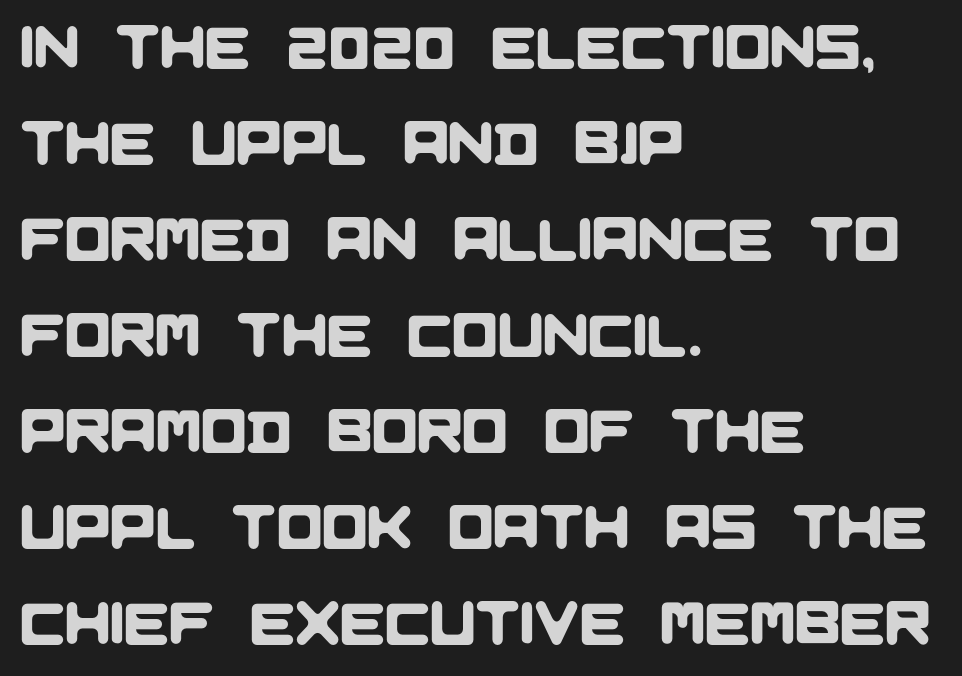
The image shows 60 px sans-serif type; set left-aligned, normal line spacing (1.6x), normal letter spacing, not underlined; low stroke contrast and a large x-height.
